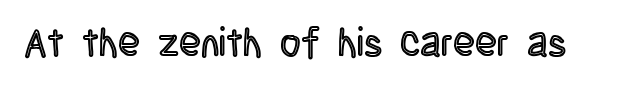
Q: Is the text italic (slanted)? A: No, it is upright.
Q: Is the text underlined? A: No.
Q: Is the spacing between letters normal or unusually wide? A: Normal.
Q: Width (condensed, normal, or wide)? A: Condensed.
Q: x-height? A: Large.
Q: Monospaced? A: No.
